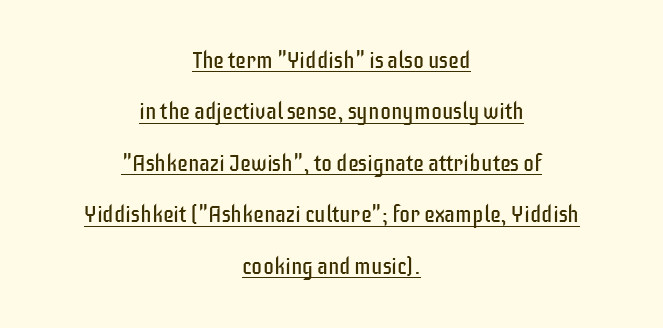
{"italic": "no", "bold": "no", "underline": "yes", "align": "center", "line_spacing": "loose", "line_spacing_ratio": 2.34, "letter_spacing": "normal", "letter_spacing_em": 0.0, "glyph_px": 22}
